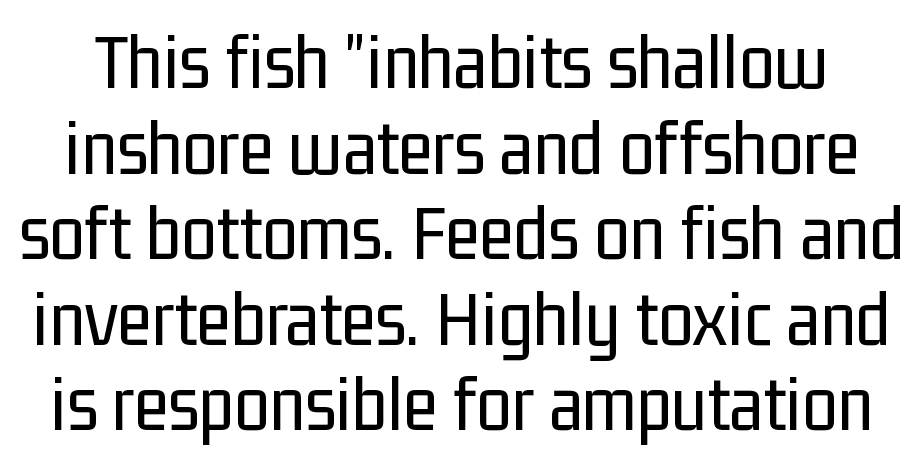
Characters follow at the spacing the type designer built in. Each new line begins almost immediately beneath the previous one. Does the lettering tilt? It doesn't — this is upright. Weight: not bold — regular or lighter. The letters carry no serifs — their stems end cleanly without finishing strokes.
